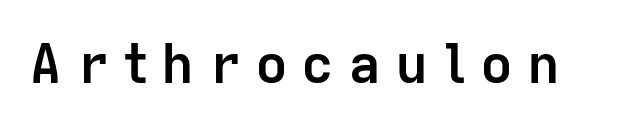
The image shows 55 px semibold sans-serif type, upright; set unusually wide letter spacing (+0.25 em), not underlined; low stroke contrast and a medium x-height.
